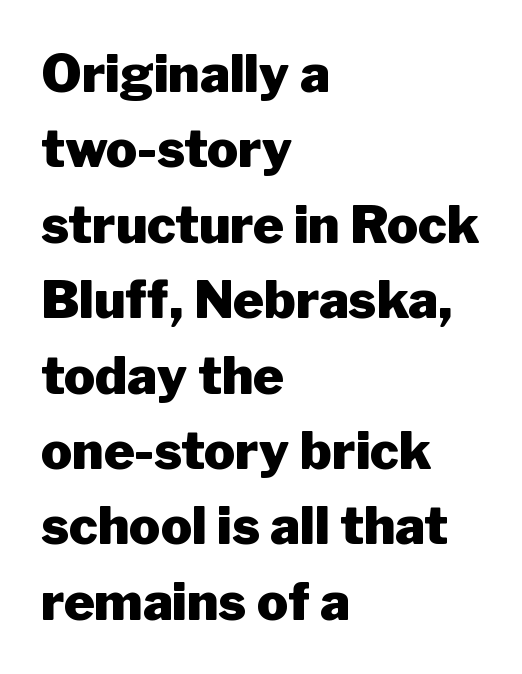
The image shows 52 px heavy sans-serif type, upright; set left-aligned, normal line spacing (1.45x), normal letter spacing, not underlined; low stroke contrast and a medium x-height.
